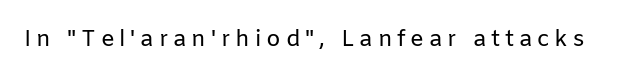
Q: Is the text bold? A: No.
Q: Is the text italic (slanted)? A: No, it is upright.
Q: Is the text underlined? A: No.
Q: Is the spacing between letters normal or unusually wide? A: Unusually wide.
